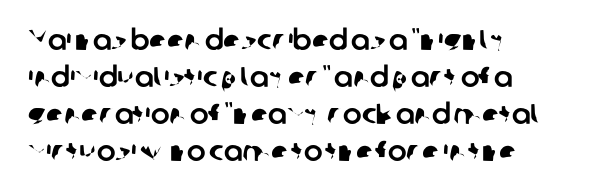
{"serif": "no", "width": "normal", "stroke_contrast": "low", "x_height": "medium", "monospaced": "no", "underline": "no", "align": "left", "line_spacing": "normal", "line_spacing_ratio": 1.32, "letter_spacing": "normal", "letter_spacing_em": 0.0, "glyph_px": 28}
